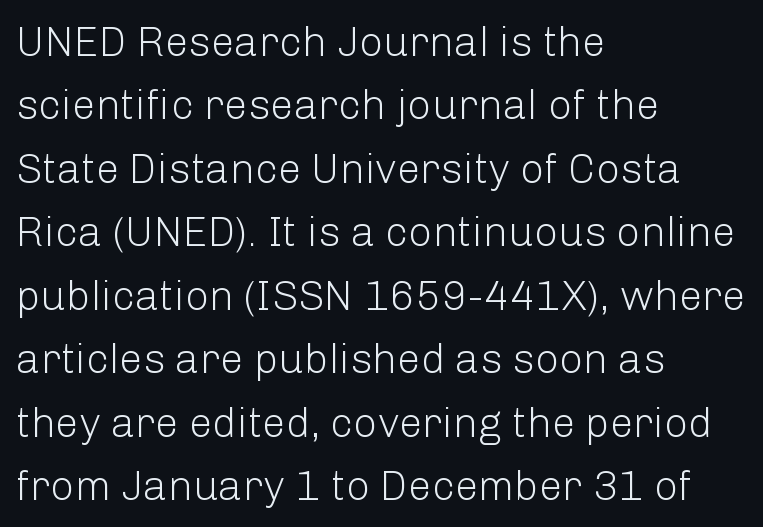
The image shows 42 px light sans-serif type, upright; set left-aligned, normal line spacing (1.51x), normal letter spacing, not underlined; low stroke contrast and a medium x-height.
